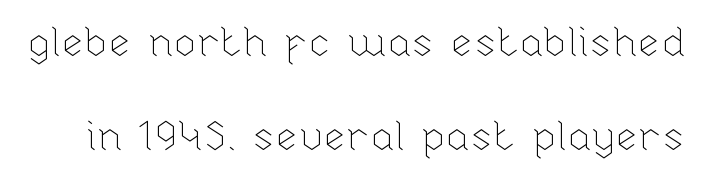
Q: Is the text bold? A: No.
Q: Is the text italic (slanted)? A: No, it is upright.
Q: Is the text underlined? A: No.
Q: Is the spacing between letters normal or unusually wide? A: Normal.
Q: Is the spacing between lines tight, normal or loose? A: Loose.
Q: Width (condensed, normal, or wide)? A: Normal.
Q: Stroke contrast? A: Low.
Q: x-height? A: Medium.
Q: Monospaced? A: No.
